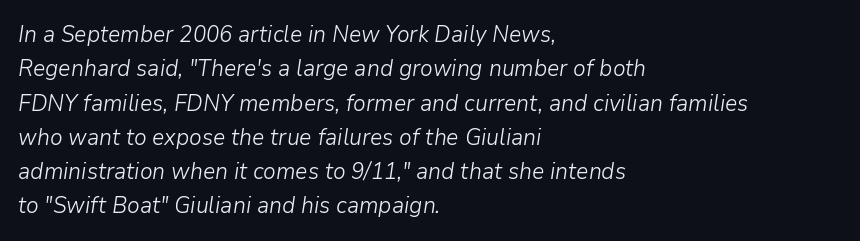
Unbolded letterforms with no extra heft. Check under the words: just untouched page. Style check: oblique. The rendering uses a moderate line-height, typical for paragraphs.
